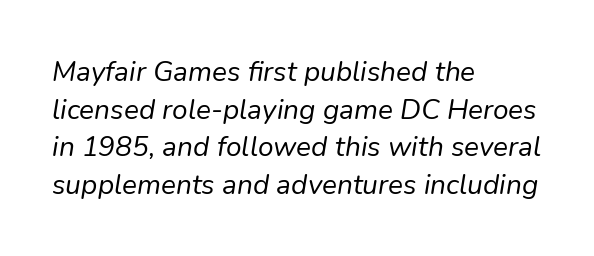
The image shows 28 px regular-weight type, italic (leaning right); set left-aligned, normal line spacing (1.34x), normal letter spacing, not underlined; low stroke contrast and a medium x-height.
